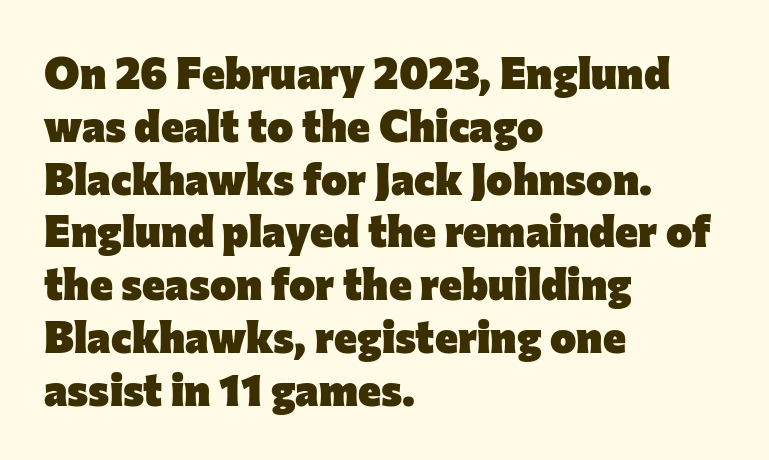
The image shows 44 px heavy sans-serif type, upright; set left-aligned, line spacing 1.2x, normal letter spacing, not underlined; low stroke contrast and a medium x-height.
